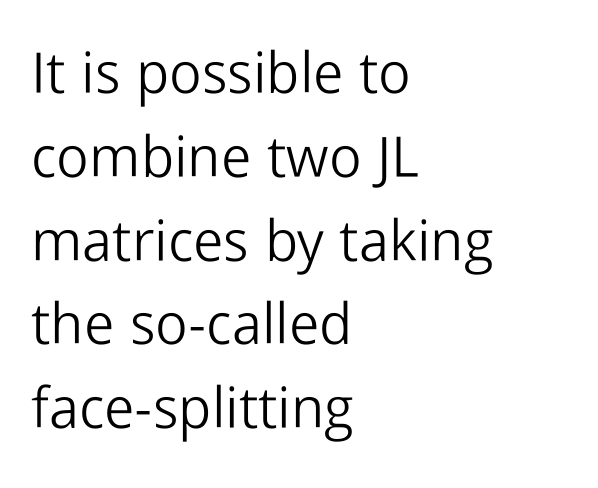
{"serif": "no", "italic": "no", "bold": "no", "weight": "light", "width": "normal", "stroke_contrast": "low", "x_height": "medium", "monospaced": "no", "underline": "no", "align": "left", "line_spacing": "normal", "line_spacing_ratio": 1.47, "letter_spacing": "normal", "letter_spacing_em": 0.0, "glyph_px": 57}
